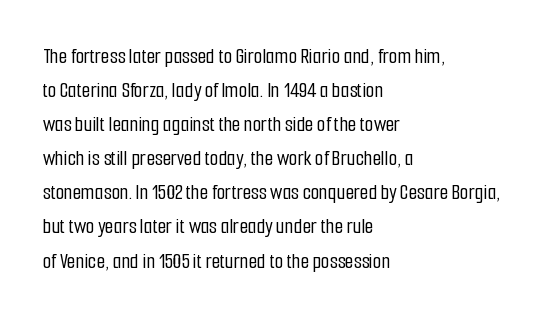
Students, observe: this is what conventionally led text looks like. This sample uses an upright cut, with every glyph sitting square on the baseline. A clean baseline with only descenders dipping below it. Each word holds together tightly as a unit, with standard inter-letter gaps.
